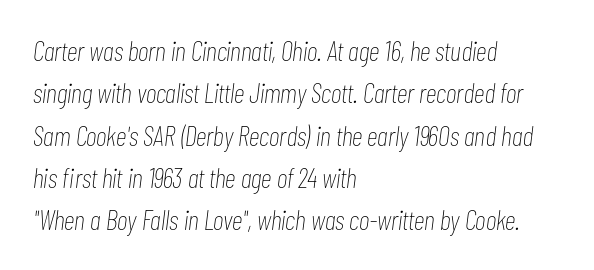
The glyphs look as if they've been sheared to an angle. Do the characters align in a grid? No, the font is proportional. Each new line begins a customary step beneath the previous one. Does extra space separate the letters? No, they use regular spacing.
